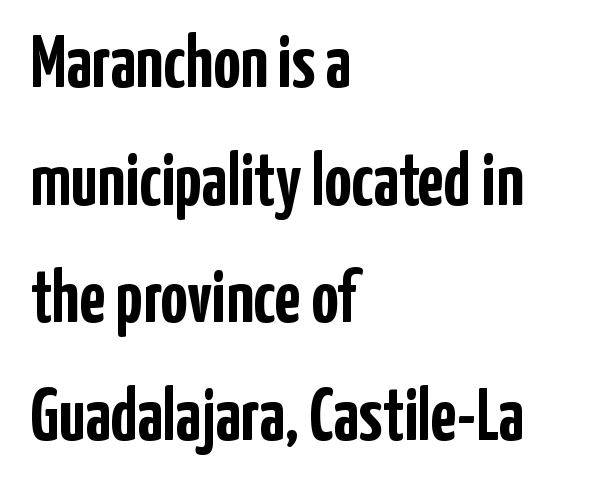
The image shows 75 px semibold, condensed sans-serif type, upright; set left-aligned, normal line spacing (1.57x), normal letter spacing, not underlined; low stroke contrast and a medium x-height.
